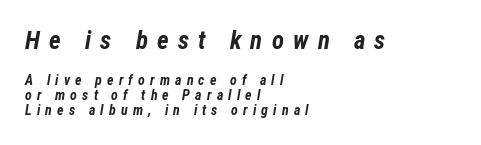
Words float on clear page, feet unadorned. A typesetter would call this leading minimal, almost set solid. If you drew a ruler down the left edge, every line would touch it. Short note: letters widely spaced. Scale decreases going downward across the two blocks.
